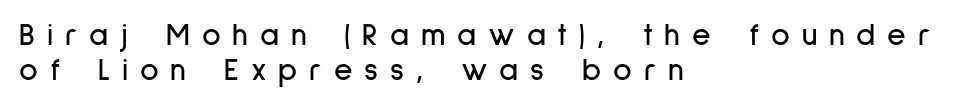
The image shows 32 px condensed sans-serif type, upright; set left-aligned, tight line spacing (1.1x), unusually wide letter spacing (+0.37 em), not underlined; low stroke contrast and a medium x-height.
